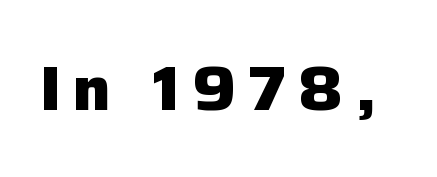
The image shows 61 px heavy sans-serif type, upright; set unusually wide letter spacing (+0.2 em), not underlined; low stroke contrast and a medium x-height.
